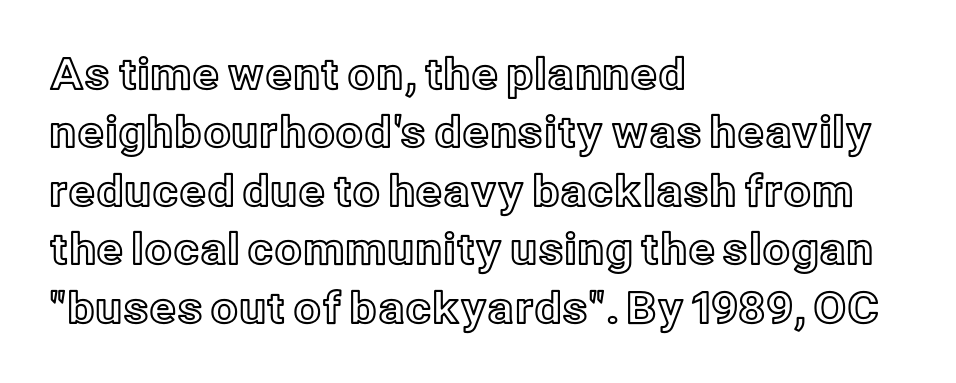
The rendering uses natural spacing where letterforms have individual widths. Inter-character spacing is left at the font's built-in metrics. How would I describe the line gaps? Plain and ordinary. Which margin do the lines hug? The left one — the right edge is uneven. A roman cut, with each character standing at attention. Words float on clear page, feet unadorned.
